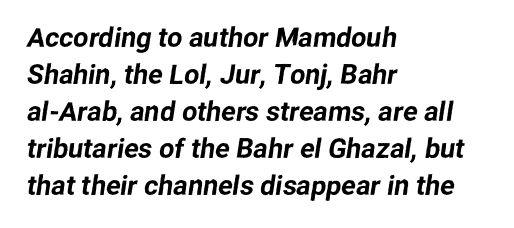
The lines are quadded left. The passage shown stacks its lines at a standard gap. Type without underlining. The passage shown has conventional tracking throughout.
